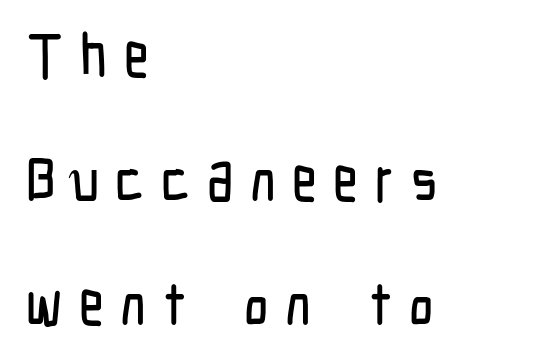
The image shows 61 px condensed sans-serif type, upright; set left-aligned, loose line spacing (2.03x), unusually wide letter spacing (+0.27 em), not underlined; low stroke contrast and a medium x-height.
